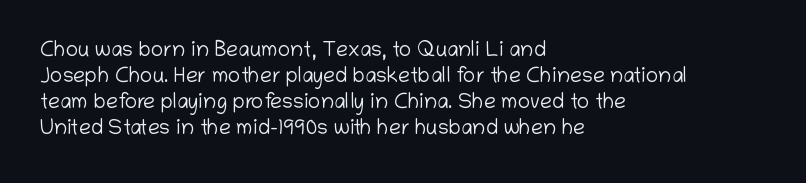
Q: Is the text bold? A: No.
Q: Is the text italic (slanted)? A: No, it is upright.
Q: Is the text underlined? A: No.
Q: How is the paragraph aligned? A: Left-aligned.
Q: Is the spacing between letters normal or unusually wide? A: Normal.
